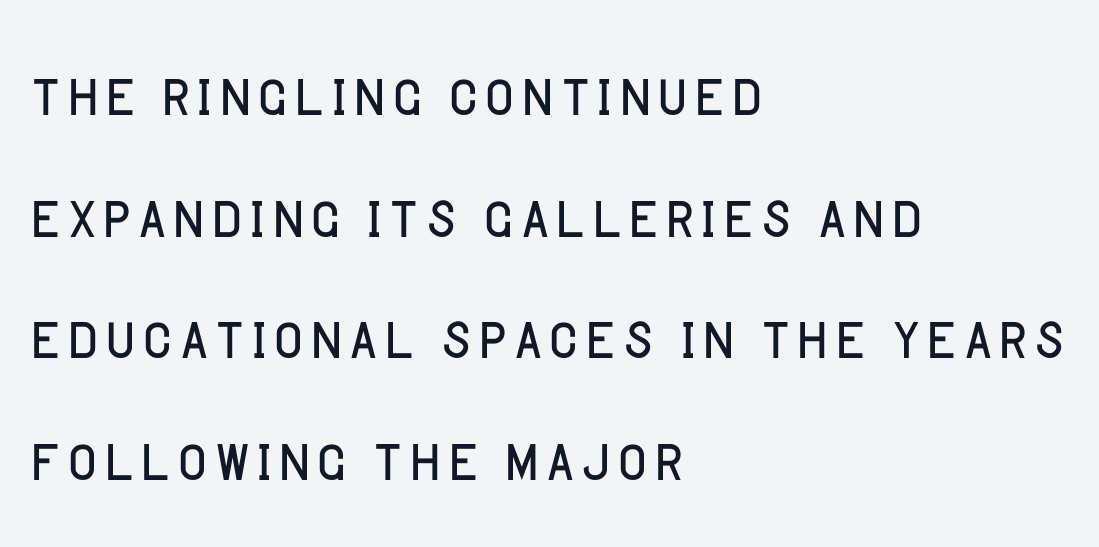
Q: Is the text bold? A: No.
Q: Is the text italic (slanted)? A: No, it is upright.
Q: Is the typeface a serif or a sans-serif typeface? A: Sans-serif.
Q: Is the text underlined? A: No.
Q: How is the paragraph aligned? A: Left-aligned.
Q: Is the spacing between letters normal or unusually wide? A: Normal.
Q: Is the spacing between lines tight, normal or loose? A: Normal.
Q: Width (condensed, normal, or wide)? A: Normal.
Q: Stroke contrast? A: Low.
Q: x-height? A: Large.
Q: Monospaced? A: No.
